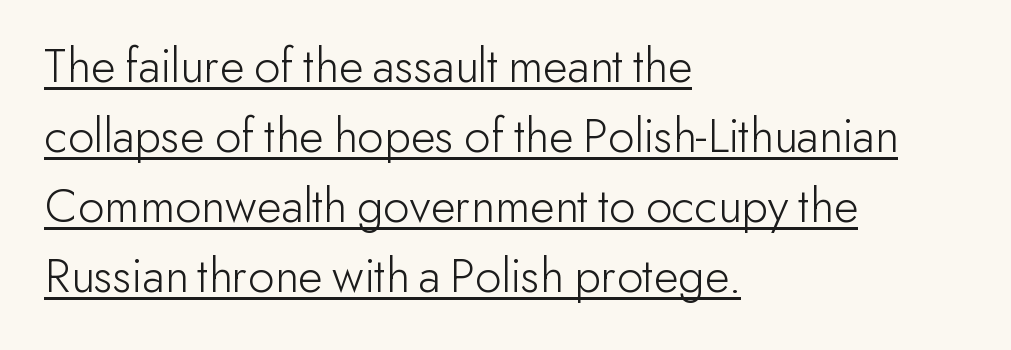
This sample uses plain, unmodified letter spacing. You can see a thin bar hugging the bottom of the glyphs. Observe the absence of serifs on each vertical stroke in this sample. These lines are rendered in a variable-pitch font. The lines in this sample share a left origin and differ only in where they stop. Summary of weight: not heavy and not bold.
